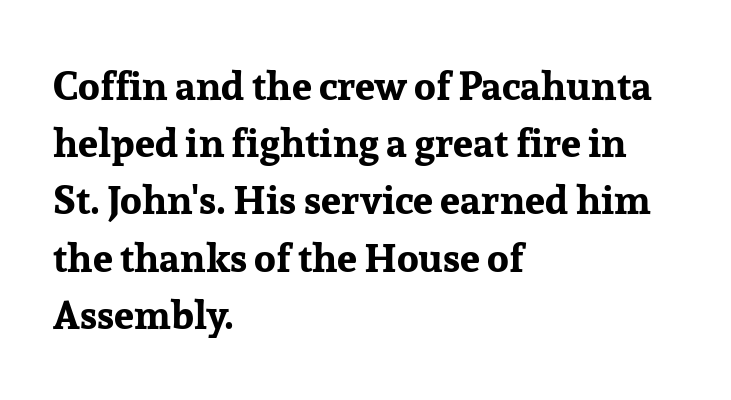
The image shows 40 px bold serif type, upright; set left-aligned, normal line spacing (1.43x), normal letter spacing, not underlined; low stroke contrast and a medium x-height.
